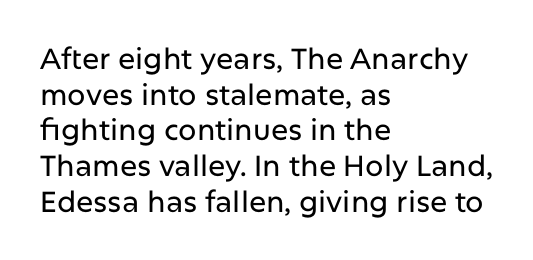
{"serif": "no", "italic": "no", "width": "normal", "stroke_contrast": "low", "x_height": "medium", "monospaced": "no", "underline": "no", "align": "left", "line_spacing_ratio": 1.23, "letter_spacing": "normal", "letter_spacing_em": 0.0, "glyph_px": 29}
